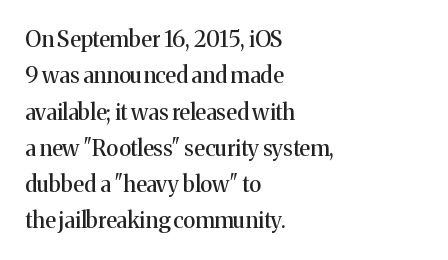
Q: Is the text italic (slanted)? A: No, it is upright.
Q: Is the text underlined? A: No.
Q: How is the paragraph aligned? A: Left-aligned.
Q: Is the spacing between letters normal or unusually wide? A: Normal.
Q: Is the spacing between lines tight, normal or loose? A: Normal.
